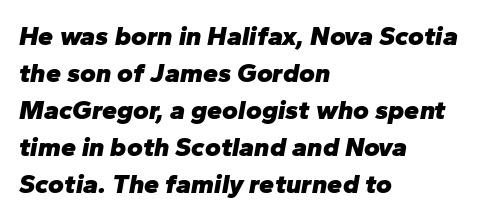
The gap between lines stays unmarked. The glyphs have the mass of a bold cut. Emphasis-style slanted type is in use. Compared with a centered layout, this one pins lines to the left instead.
